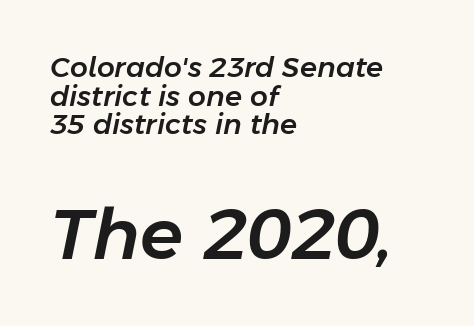
The image shows 71 px text type, italic (leaning right); set left-aligned, tight line spacing (1.02x), normal letter spacing, not underlined; the second (bottom) block is 2.54x larger; low stroke contrast and a medium x-height.
